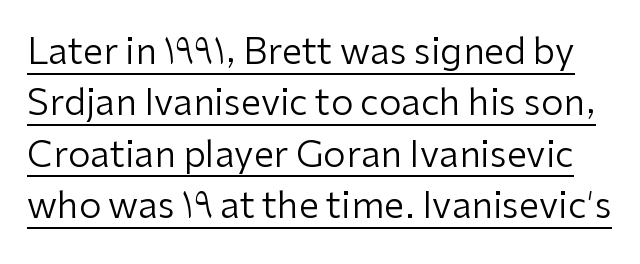
{"serif": "no", "italic": "no", "bold": "no", "weight": "regular", "width": "normal", "stroke_contrast": "low", "x_height": "medium", "monospaced": "no", "underline": "yes", "line_spacing": "normal", "line_spacing_ratio": 1.43, "letter_spacing": "normal", "letter_spacing_em": 0.0, "glyph_px": 36}
